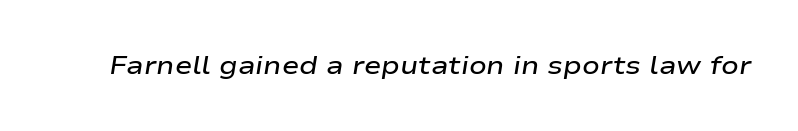
{"italic": "yes", "lean": "right", "slant_degrees": 9, "bold": "semi", "underline": "no", "letter_spacing": "normal", "letter_spacing_em": 0.0, "glyph_px": 26}
